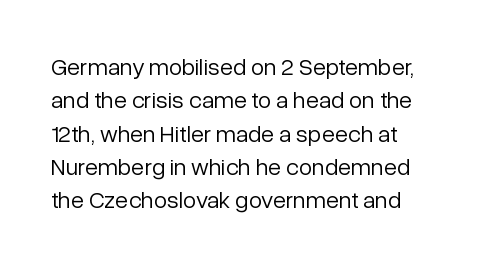
Q: Is the text bold? A: No.
Q: Is the text italic (slanted)? A: No, it is upright.
Q: Is the text underlined? A: No.
Q: Is the spacing between letters normal or unusually wide? A: Normal.
Q: Is the spacing between lines tight, normal or loose? A: Normal.
